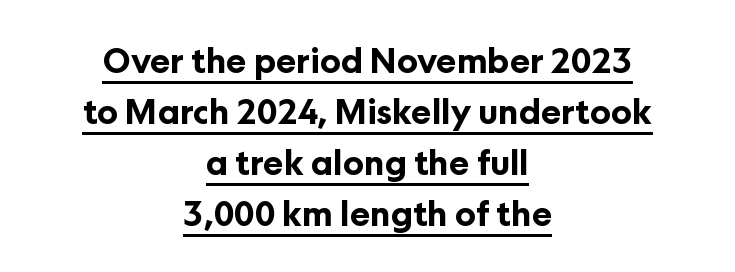
The image shows 34 px bold sans-serif type, upright; set centered, normal line spacing (1.5x), normal letter spacing, underlined; low stroke contrast and a medium x-height.
